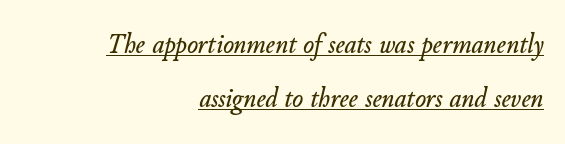
Q: Is the text italic (slanted)? A: Yes, it leans right by about 11 degrees.
Q: Is the text underlined? A: Yes.
Q: How is the paragraph aligned? A: Right-aligned.
Q: Is the spacing between letters normal or unusually wide? A: Normal.
Q: Width (condensed, normal, or wide)? A: Normal.
Q: Stroke contrast? A: Low.
Q: x-height? A: Small.
Q: Monospaced? A: No.
